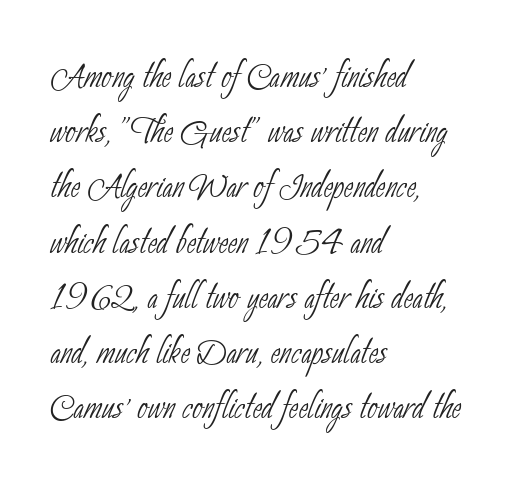
These lines are set flush left with a ragged right edge. The typeface chosen for these lines omits serifs. Descenders are the only things crossing below the line. Is this a fixed-width face? No — the glyphs have proportional, varying widths. Compared with a typical body face, this is equally light or lighter still. Each word holds together tightly as a unit, with standard inter-letter gaps.
